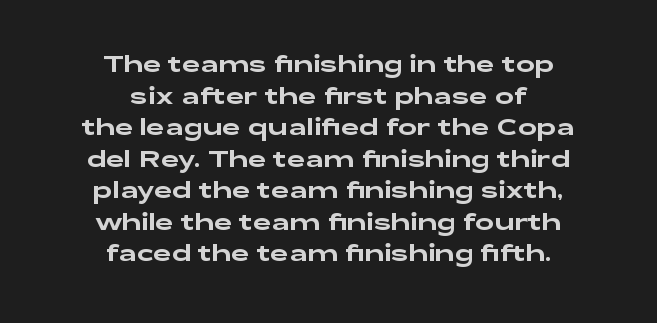
Horizontal bands of white between lines are of average thickness. Caption: multi-line text, centered on the measure. This sample uses plain, unmodified letter spacing. The glyphs are unaccompanied by any horizontal stroke below them.
